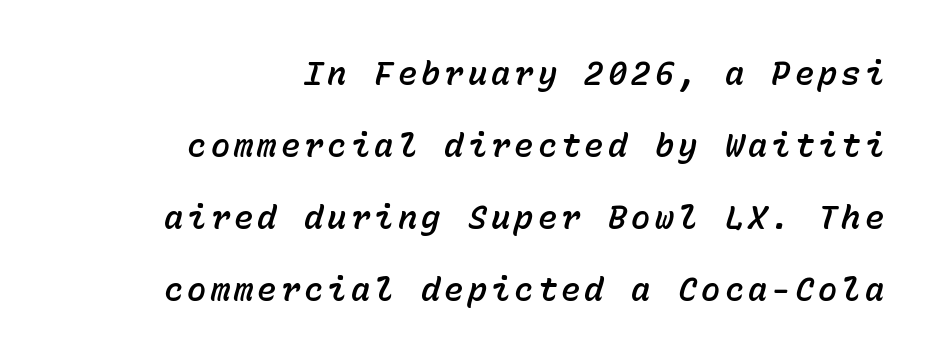
Typeset ragged left — the right edge is the straight one. Students, observe: this is what heavily led, spacious text looks like. The space directly below the letters is spotless. The letters march in equal steps, a hallmark of fixed-pitch type. The glyphs look as if they've been sheared to an angle.
